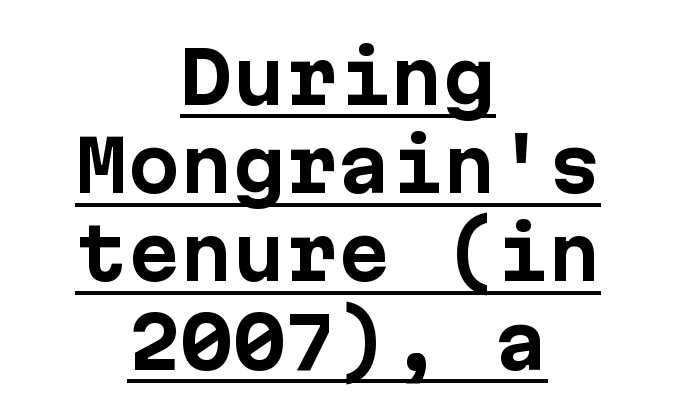
The image shows 70 px bold sans-serif type, upright; set centered, normal line spacing (1.26x), normal letter spacing, underlined; low stroke contrast and a medium x-height.
